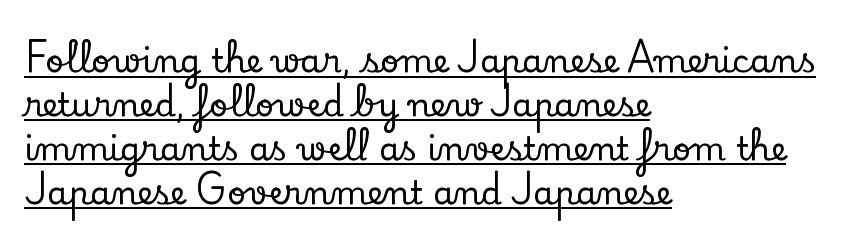
{"italic": "no", "width": "normal", "stroke_contrast": "low", "x_height": "small", "monospaced": "no", "underline": "yes", "align": "left", "line_spacing": "normal", "line_spacing_ratio": 1.33, "letter_spacing": "normal", "letter_spacing_em": 0.0, "glyph_px": 33}
